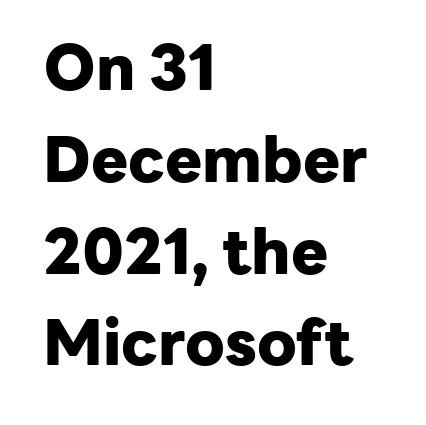
The image shows 62 px heavy sans-serif type, upright; set left-aligned, normal line spacing (1.48x), normal letter spacing, not underlined; low stroke contrast and a medium x-height.
